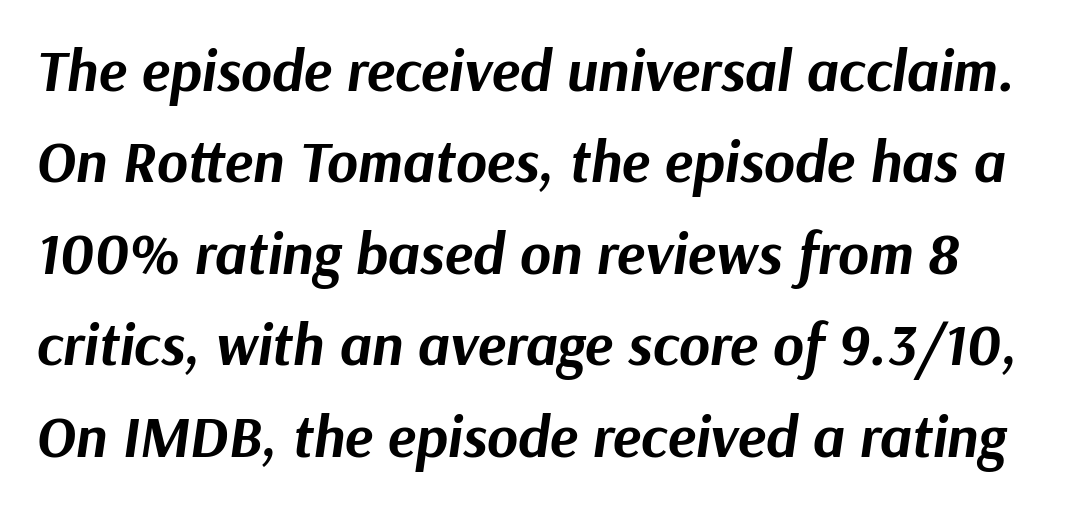
Horizontal bands of white between lines are of average thickness. The passage shown has conventional tracking throughout. The letters are bold, with thick, heavy strokes. Notice how the stems are inclined rather than vertical — that's the hallmark of italics. These lines are rendered in a variable-pitch font. Descenders are the only things crossing below the line.
